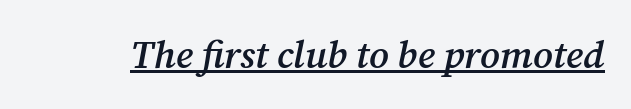
Observe the ordinary spacing: letters are neighbours, not strangers. These lines carry some extra weight — a demibold, not a full bold. Beneath each row of characters lies a ruled line. The typography opts for an oblique posture over an upright one. The letters advance in unequal steps, a hallmark of proportional type.
